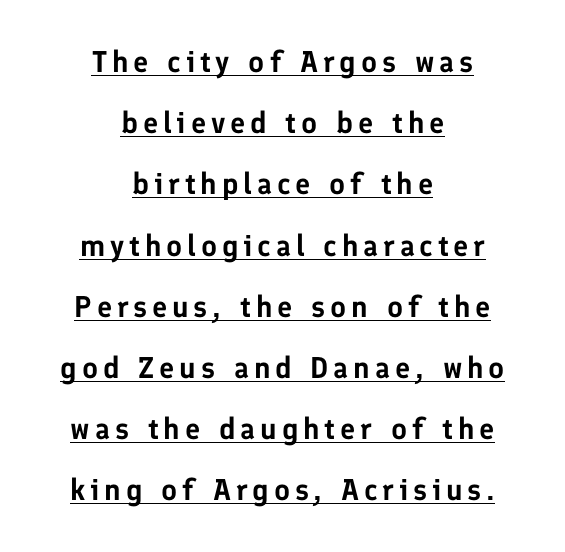
Q: Is the text italic (slanted)? A: No, it is upright.
Q: Is the typeface a serif or a sans-serif typeface? A: Sans-serif.
Q: Is the text underlined? A: Yes.
Q: How is the paragraph aligned? A: Centered.
Q: Is the spacing between lines tight, normal or loose? A: Loose.
Q: Width (condensed, normal, or wide)? A: Normal.
Q: Stroke contrast? A: Low.
Q: x-height? A: Medium.
Q: Monospaced? A: No.
